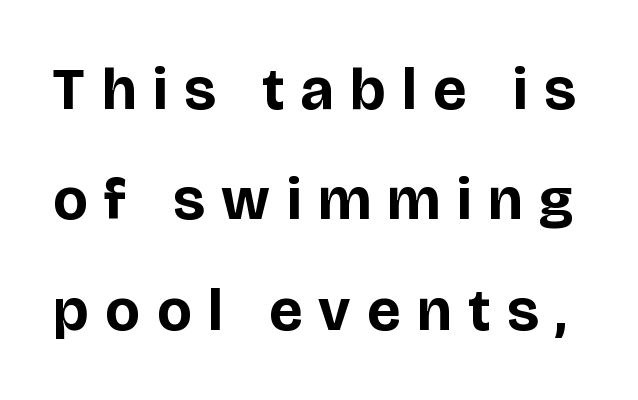
{"serif": "no", "italic": "no", "bold": "yes", "weight": "bold", "width": "normal", "stroke_contrast": "low", "x_height": "large", "monospaced": "no", "underline": "no", "line_spacing_ratio": 1.84, "letter_spacing": "wide", "letter_spacing_em": 0.28, "glyph_px": 60}
